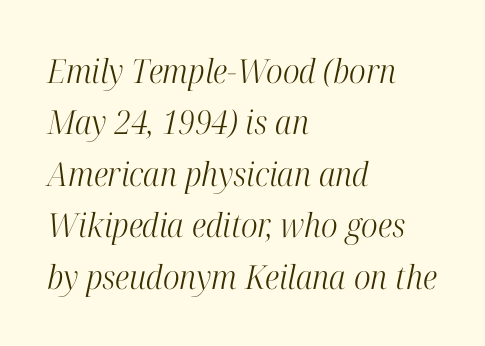
{"serif": "yes", "italic": "yes", "lean": "right", "slant_degrees": 12, "bold": "no", "weight": "light", "width": "condensed", "stroke_contrast": "high", "x_height": "medium", "monospaced": "no", "underline": "no", "align": "left", "line_spacing": "normal", "line_spacing_ratio": 1.56, "letter_spacing": "normal", "letter_spacing_em": 0.0, "glyph_px": 33}
